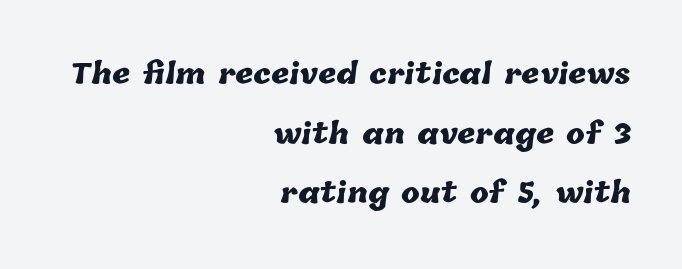
{"bold": "yes", "weight": "heavy", "width": "normal", "stroke_contrast": "low", "x_height": "medium", "monospaced": "no", "underline": "no", "align": "right", "line_spacing": "loose", "line_spacing_ratio": 2.13, "letter_spacing": "normal", "letter_spacing_em": 0.0, "glyph_px": 28}
